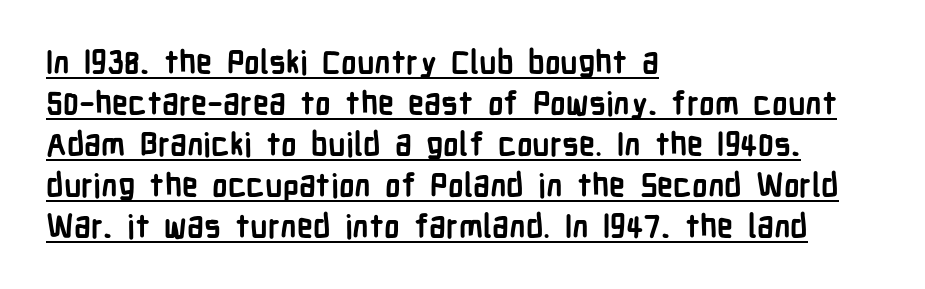
The face used here appears with an underline applied. This is sans-serif lettering, the kind often seen on screens and signage. The letters sit at their default tracking, neither squeezed nor spread. Horizontal alignment here is leftward, the default for most running prose.
